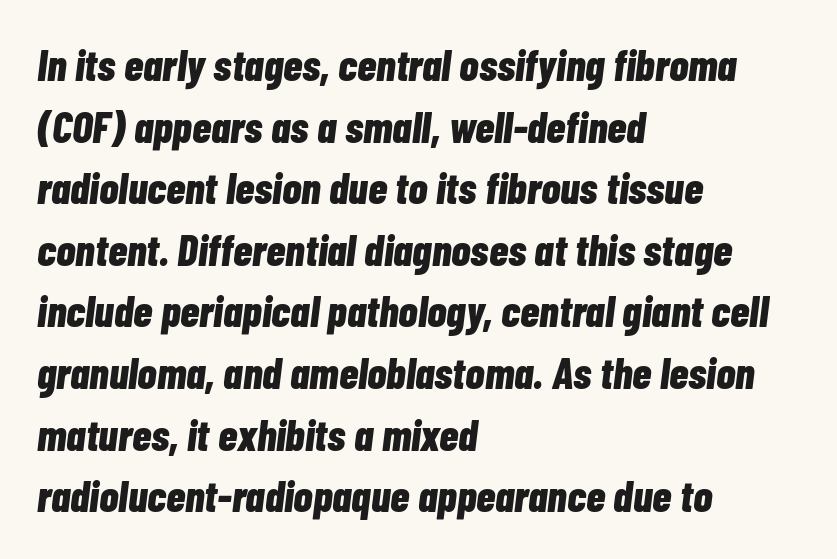
Q: Is the text bold? A: Yes.
Q: Is the text italic (slanted)? A: Yes, it leans right by about 7 degrees.
Q: Is the text underlined? A: No.
Q: How is the paragraph aligned? A: Left-aligned.
Q: Is the spacing between letters normal or unusually wide? A: Normal.
Q: Is the spacing between lines tight, normal or loose? A: Normal.
Q: Width (condensed, normal, or wide)? A: Condensed.
Q: Stroke contrast? A: Low.
Q: x-height? A: Medium.
Q: Monospaced? A: No.
